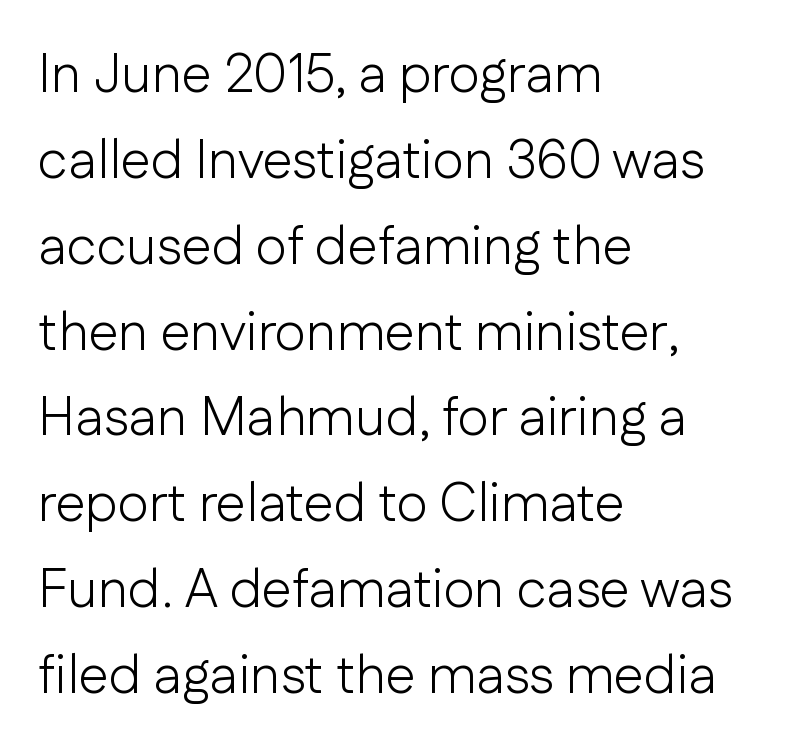
The image shows 54 px light sans-serif type, upright; set left-aligned, normal line spacing (1.59x), normal letter spacing, not underlined; low stroke contrast and a medium x-height.
